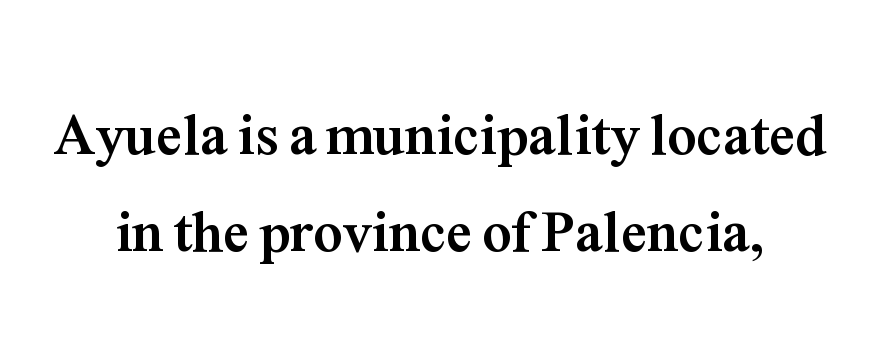
{"serif": "yes", "italic": "no", "bold": "yes", "weight": "semibold", "width": "normal", "stroke_contrast": "medium", "x_height": "medium", "monospaced": "no", "underline": "no", "line_spacing": "normal", "line_spacing_ratio": 1.67, "letter_spacing": "normal", "letter_spacing_em": 0.0, "glyph_px": 58}
